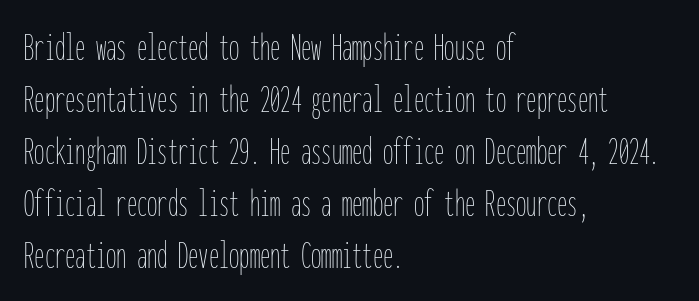
The image shows 41 px thin, condensed type, upright, monospaced; set left-aligned, normal line spacing (1.27x), normal letter spacing, not underlined; low stroke contrast and a medium x-height.
